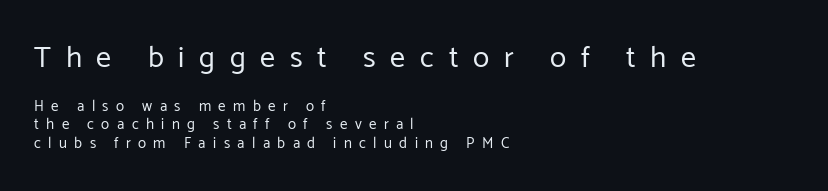
Teacher's note: observe the even left margin — that is flush-left alignment. Rendered with straight, roman letterforms. Glyph-to-glyph distance is far greater than everyday printed text. The font family rendered here belongs to the sans-serif group.
